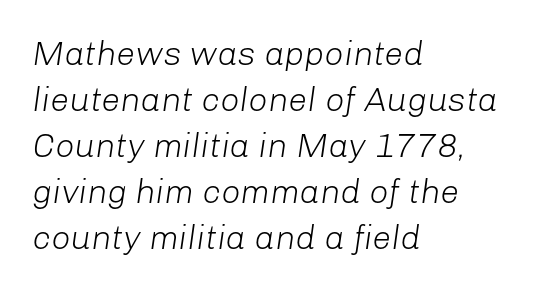
The image shows 34 px light type, italic (leaning right); set left-aligned, normal line spacing (1.35x), normal letter spacing, not underlined; low stroke contrast and a medium x-height.
